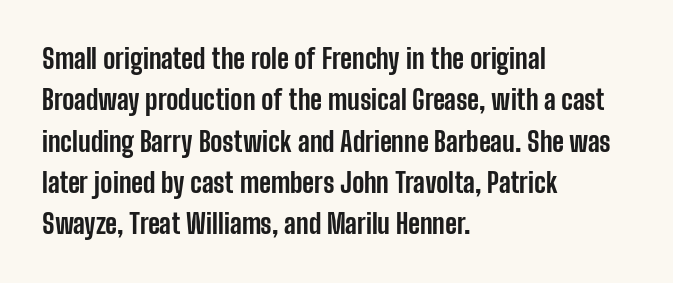
This block has exactly the height ordinary leading produces. The letterforms sit shoulder to shoulder at normal distance. On the weight axis this lands at bold, roughly 700. Line beginnings align vertically; line endings do not. A roman cut, with each character standing at attention.
